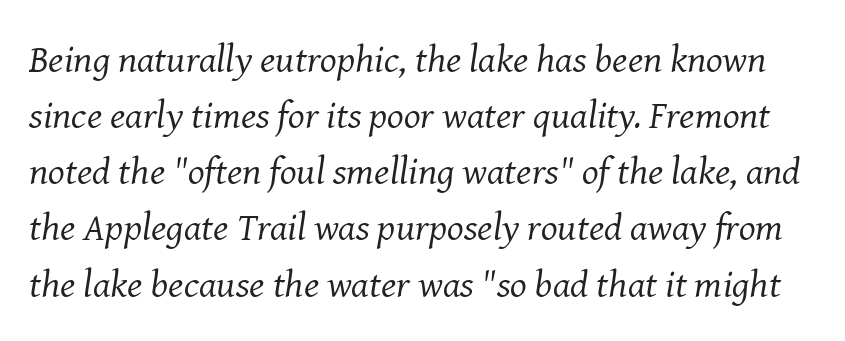
Q: Is the text bold? A: No.
Q: Is the text italic (slanted)? A: Yes, it leans right by about 8 degrees.
Q: Is the typeface a serif or a sans-serif typeface? A: Serif.
Q: Is the text underlined? A: No.
Q: Is the spacing between letters normal or unusually wide? A: Normal.
Q: Is the spacing between lines tight, normal or loose? A: Normal.
Q: Width (condensed, normal, or wide)? A: Normal.
Q: Stroke contrast? A: Medium.
Q: x-height? A: Medium.
Q: Monospaced? A: No.
